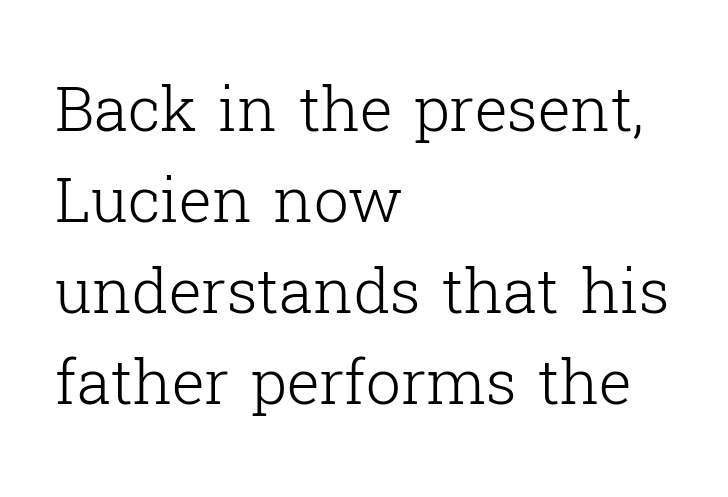
The image shows 62 px light serif type, upright; set left-aligned, normal line spacing (1.47x), normal letter spacing, not underlined; low stroke contrast and a medium x-height.
